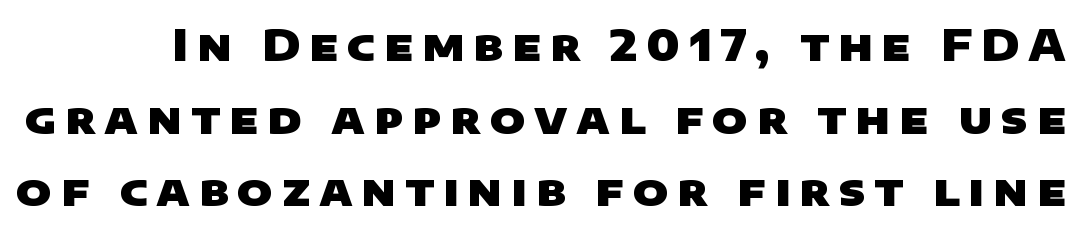
The typeface chosen for these lines omits serifs. Beneath every word, the page is bare. You'd pick this weight for a headline — it's a proper bold. The designer left line spacing at the default. The rendering inserts visible extra space after every character.
